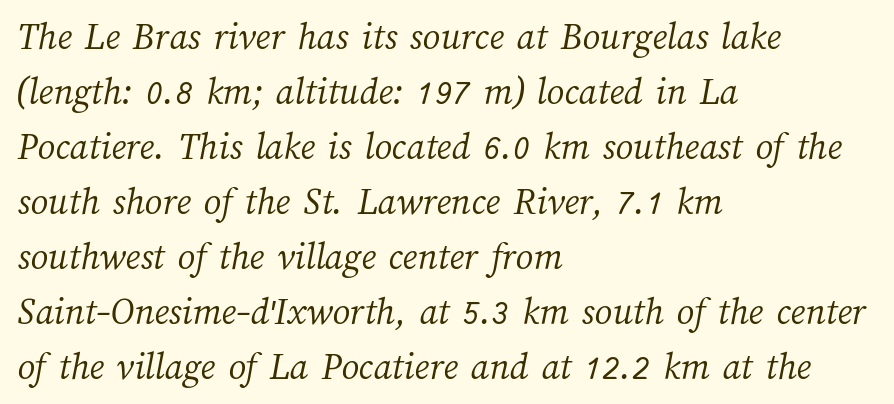
Q: Is the text bold? A: No.
Q: Is the text underlined? A: No.
Q: How is the paragraph aligned? A: Left-aligned.
Q: Is the spacing between letters normal or unusually wide? A: Normal.
Q: Is the spacing between lines tight, normal or loose? A: Normal.
Q: Width (condensed, normal, or wide)? A: Normal.
Q: Stroke contrast? A: Medium.
Q: x-height? A: Medium.
Q: Monospaced? A: No.
